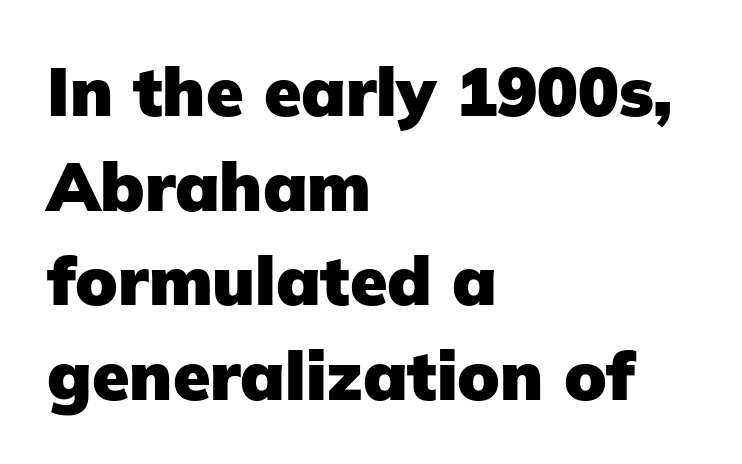
{"serif": "no", "italic": "no", "bold": "yes", "weight": "heavy", "width": "normal", "stroke_contrast": "low", "x_height": "medium", "monospaced": "no", "underline": "no", "align": "left", "line_spacing": "normal", "line_spacing_ratio": 1.39, "letter_spacing": "normal", "letter_spacing_em": 0.0, "glyph_px": 68}
